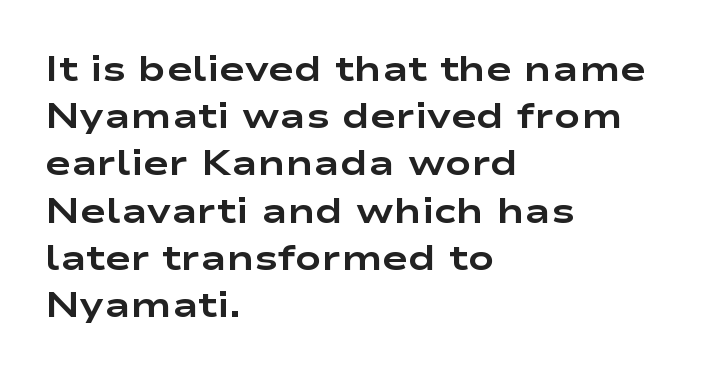
The image shows 35 px bold, wide sans-serif type, upright; set left-aligned, normal line spacing (1.35x), normal letter spacing, not underlined; low stroke contrast and a medium x-height.
